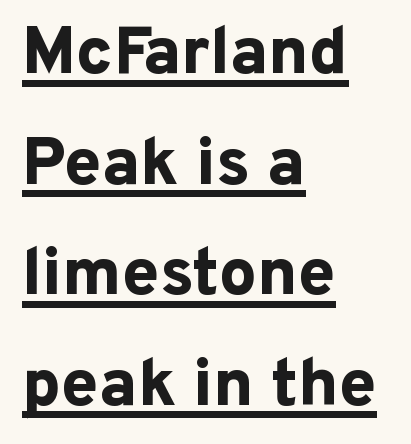
Q: Is the text bold? A: Yes.
Q: Is the text italic (slanted)? A: No, it is upright.
Q: Is the typeface a serif or a sans-serif typeface? A: Sans-serif.
Q: Is the text underlined? A: Yes.
Q: How is the paragraph aligned? A: Left-aligned.
Q: Is the spacing between letters normal or unusually wide? A: Normal.
Q: Is the spacing between lines tight, normal or loose? A: Normal.
Q: Width (condensed, normal, or wide)? A: Normal.
Q: Stroke contrast? A: Low.
Q: x-height? A: Medium.
Q: Monospaced? A: No.
